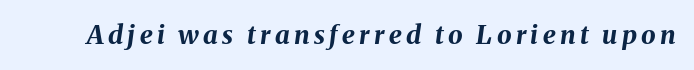
Q: Is the text bold? A: Yes.
Q: Is the text italic (slanted)? A: Yes, it leans right by about 8 degrees.
Q: Is the text underlined? A: No.
